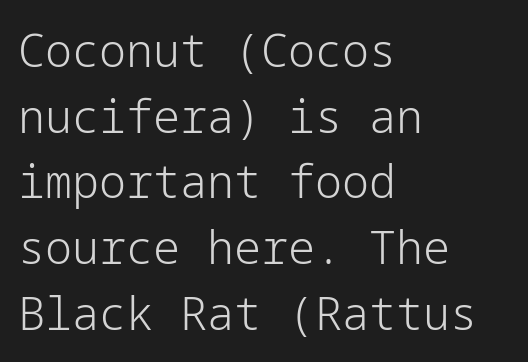
Bold? No — there's no thickening of the strokes. The typography opts for an upright posture over an oblique one. You could call the tracking neutral — neither tight nor loose. The typeface chosen for these lines omits serifs.
